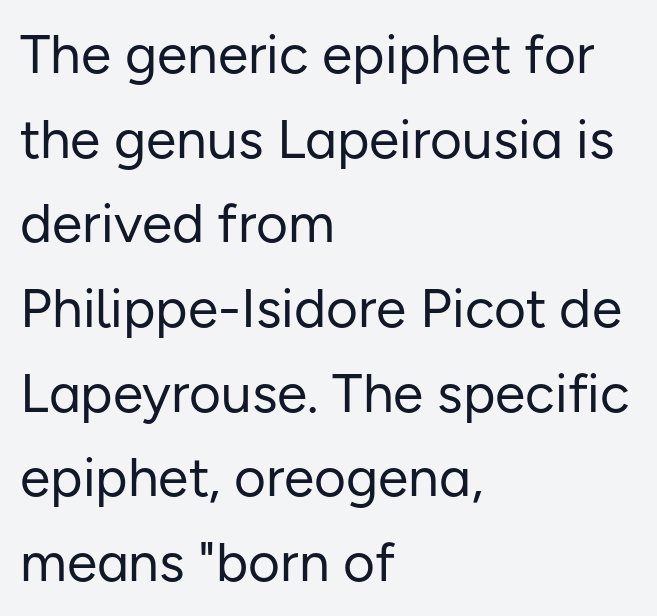
{"serif": "no", "italic": "no", "bold": "no", "weight": "regular", "width": "normal", "stroke_contrast": "low", "x_height": "medium", "monospaced": "no", "underline": "no", "align": "left", "line_spacing": "normal", "line_spacing_ratio": 1.54, "letter_spacing": "normal", "letter_spacing_em": 0.0, "glyph_px": 55}
